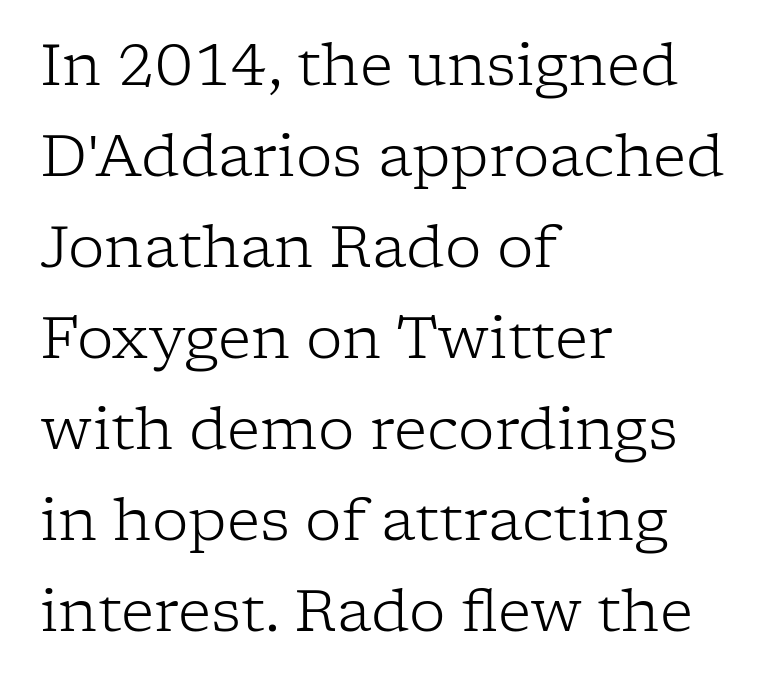
{"serif": "yes", "italic": "no", "bold": "no", "weight": "light", "width": "normal", "stroke_contrast": "low", "x_height": "medium", "monospaced": "no", "underline": "no", "align": "left", "line_spacing": "normal", "line_spacing_ratio": 1.57, "letter_spacing": "normal", "letter_spacing_em": 0.0, "glyph_px": 58}
